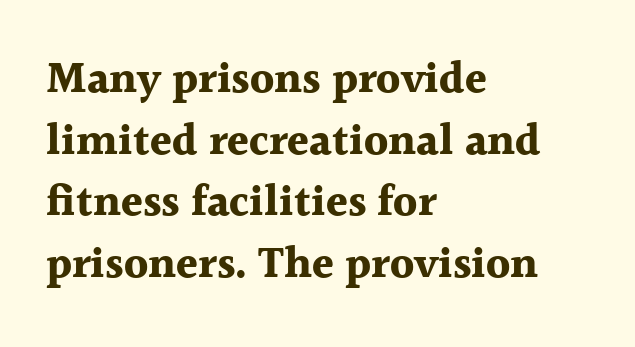
{"serif": "yes", "italic": "no", "bold": "yes", "weight": "bold", "width": "normal", "x_height": "medium", "monospaced": "no", "underline": "no", "align": "left", "line_spacing": "normal", "line_spacing_ratio": 1.4, "letter_spacing": "normal", "letter_spacing_em": 0.0, "glyph_px": 44}
